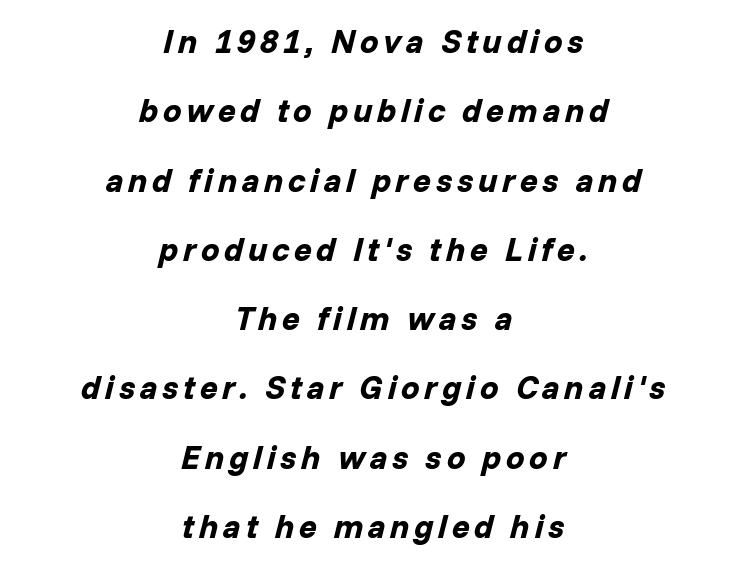
{"italic": "yes", "lean": "right", "slant_degrees": 14, "bold": "yes", "weight": "bold", "width": "normal", "stroke_contrast": "low", "x_height": "medium", "monospaced": "no", "underline": "no", "align": "center", "line_spacing": "loose", "line_spacing_ratio": 2.1, "glyph_px": 33}
